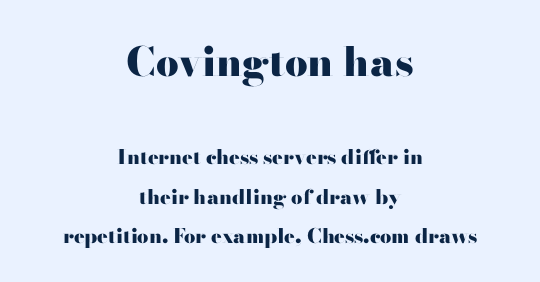
Is the letter spacing exaggerated? No — it looks like the ordinary default. Think of a printed novel: that variable character pitch is what you see here. Casual observation: everything's sitting right in the middle. Line spacing here is loose. Each letter's strokes conclude bluntly, with no projecting serifs.
